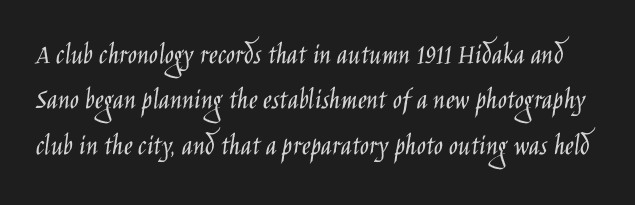
Normally led — the rows are evenly, conventionally spaced. Proportional: the letters do not fall into vertical columns. A typesetter would label this face a sans. Standard letterfit; no display-style spreading of the glyphs. Is the stroke heavy? The answer is a plain regular-or-lighter. Beneath every word, the page is bare.
